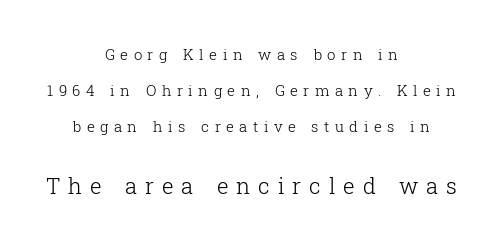
Q: Is the text bold? A: No.
Q: Is the text italic (slanted)? A: No, it is upright.
Q: Is the text underlined? A: No.
Q: How is the paragraph aligned? A: Centered.
Q: Is the spacing between letters normal or unusually wide? A: Unusually wide.
Q: Is the spacing between lines tight, normal or loose? A: Loose.
Q: Which block of text is set in a larger size, the first (top) or the second (bottom)? A: The second (bottom) one.
